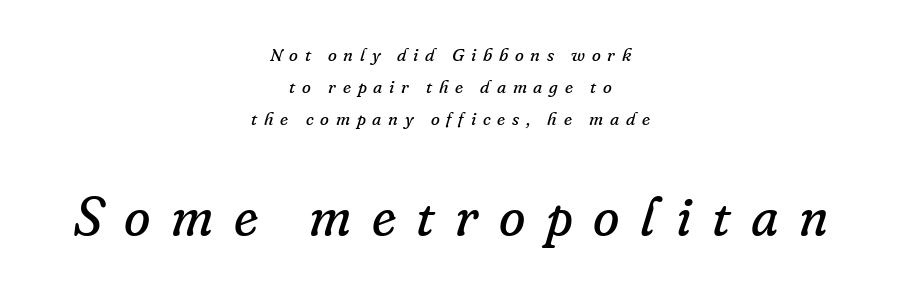
The image shows 54 px regular-weight serif type, italic (leaning right); set centered, line spacing 1.78x, unusually wide letter spacing (+0.38 em), not underlined; the second (bottom) block is 3.0x larger; low stroke contrast and a small x-height.
